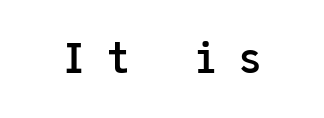
Plenty of ink on the page — the face is bold. This is the regular roman posture of the typeface. The space beneath each line is pristine and unruled. The passage shown is typed in a monospace face where columns stay perfectly aligned. The glyphs in this specimen are sans serif.
